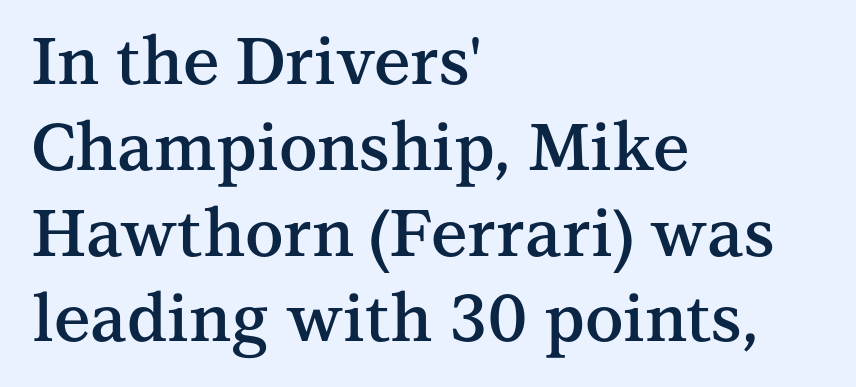
{"serif": "yes", "italic": "no", "bold": "semi", "weight": "semibold", "width": "normal", "stroke_contrast": "medium", "x_height": "medium", "monospaced": "no", "underline": "no", "align": "left", "line_spacing": "normal", "line_spacing_ratio": 1.32, "letter_spacing": "normal", "letter_spacing_em": 0.0, "glyph_px": 65}
